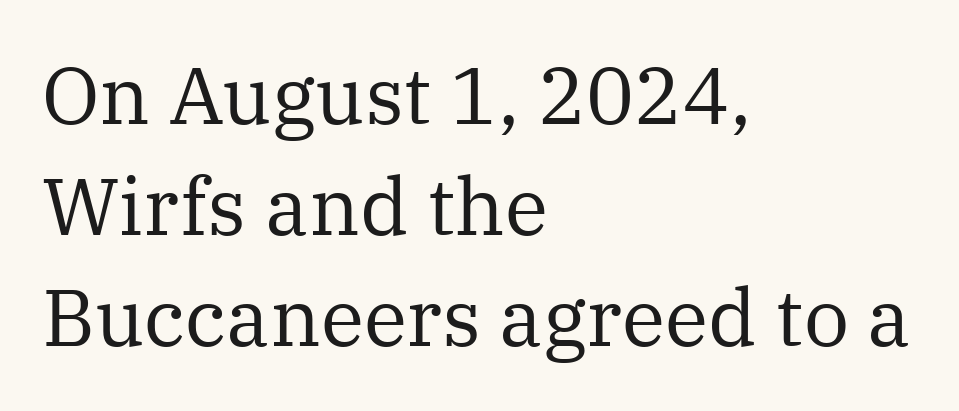
The image shows 80 px regular-weight serif type, upright; set left-aligned, normal line spacing (1.39x), normal letter spacing, not underlined; medium stroke contrast and a medium x-height.
